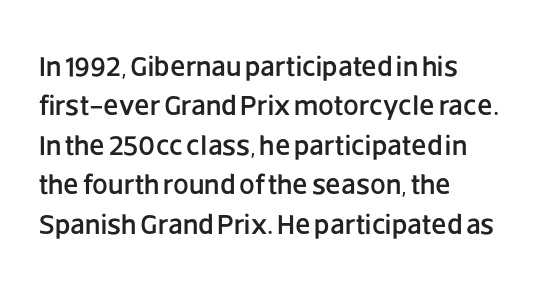
Q: Is the text italic (slanted)? A: No, it is upright.
Q: Is the typeface a serif or a sans-serif typeface? A: Sans-serif.
Q: Is the text underlined? A: No.
Q: How is the paragraph aligned? A: Left-aligned.
Q: Is the spacing between letters normal or unusually wide? A: Normal.
Q: Is the spacing between lines tight, normal or loose? A: Normal.
Q: Width (condensed, normal, or wide)? A: Normal.
Q: Stroke contrast? A: Low.
Q: x-height? A: Large.
Q: Monospaced? A: No.
